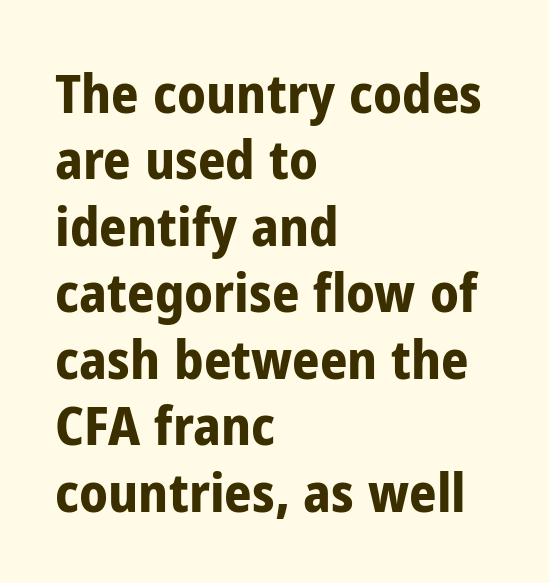
The image shows 54 px bold, condensed sans-serif type, upright; set left-aligned, line spacing 1.23x, normal letter spacing, not underlined; low stroke contrast and a medium x-height.
